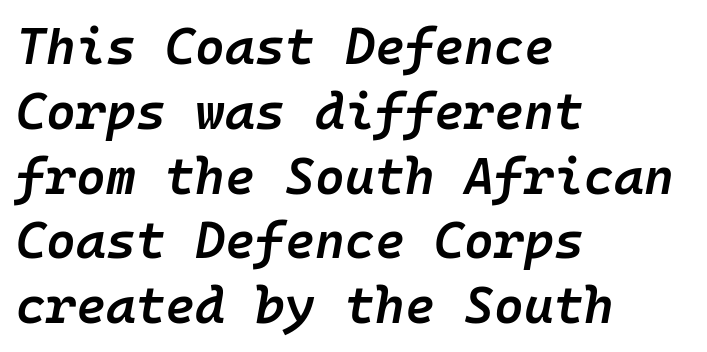
The lines in this sample share a left origin and differ only in where they stop. Each letter, wide or thin by design, is forced into the same width here. What stands out about the letter spacing? Nothing — it is the standard amount. Words float on clear page, feet unadorned.
